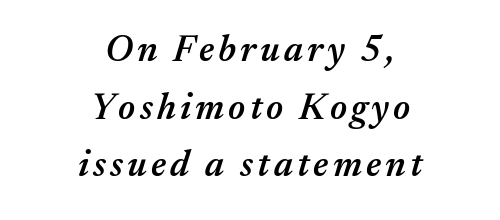
{"italic": "yes", "lean": "right", "slant_degrees": 17, "bold": "semi", "weight": "semibold", "width": "normal", "stroke_contrast": "medium", "x_height": "medium", "monospaced": "no", "underline": "no", "align": "center", "line_spacing": "normal", "line_spacing_ratio": 1.56, "glyph_px": 37}
